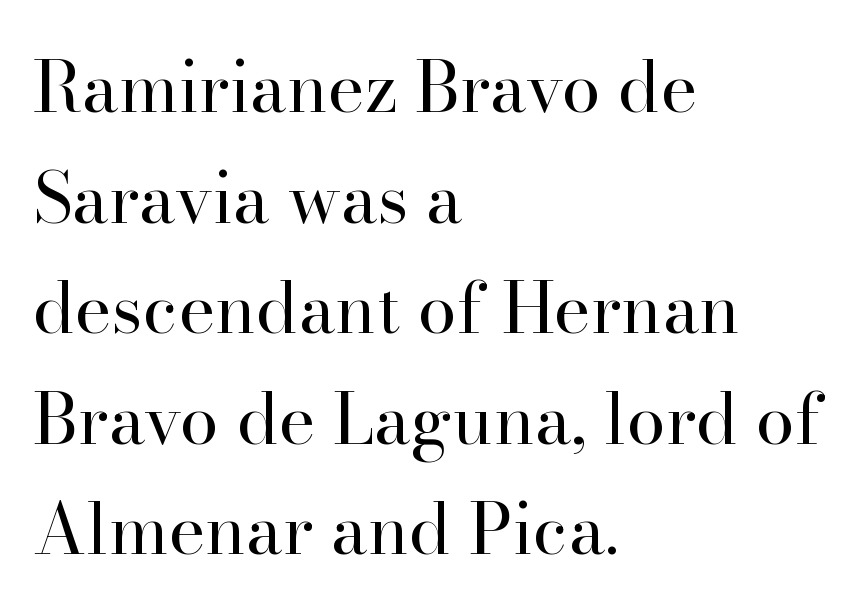
Q: Is the text bold? A: No.
Q: Is the text italic (slanted)? A: No, it is upright.
Q: Is the typeface a serif or a sans-serif typeface? A: Serif.
Q: Is the text underlined? A: No.
Q: How is the paragraph aligned? A: Left-aligned.
Q: Is the spacing between letters normal or unusually wide? A: Normal.
Q: Is the spacing between lines tight, normal or loose? A: Normal.
Q: Width (condensed, normal, or wide)? A: Normal.
Q: Stroke contrast? A: High.
Q: x-height? A: Small.
Q: Monospaced? A: No.
